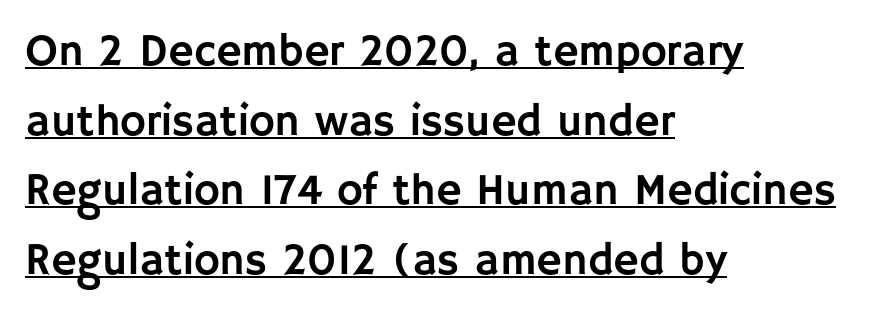
Q: Is the text italic (slanted)? A: No, it is upright.
Q: Is the typeface a serif or a sans-serif typeface? A: Sans-serif.
Q: Is the text underlined? A: Yes.
Q: How is the paragraph aligned? A: Left-aligned.
Q: Is the spacing between letters normal or unusually wide? A: Normal.
Q: Is the spacing between lines tight, normal or loose? A: Normal.
Q: Width (condensed, normal, or wide)? A: Normal.
Q: Stroke contrast? A: Low.
Q: x-height? A: Large.
Q: Monospaced? A: No.
